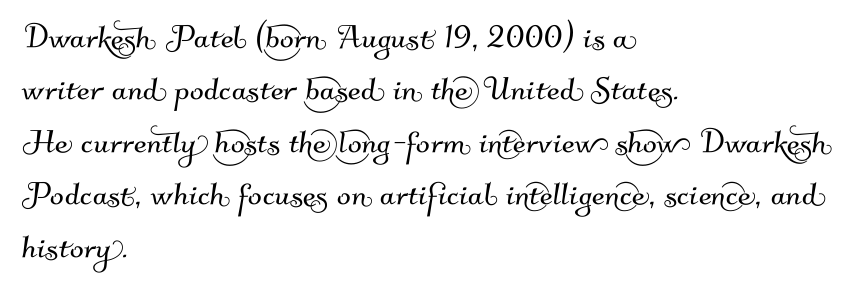
{"serif": "no", "width": "normal", "stroke_contrast": "medium", "x_height": "small", "monospaced": "no", "underline": "no", "align": "left", "line_spacing": "normal", "line_spacing_ratio": 1.28, "letter_spacing": "normal", "letter_spacing_em": 0.0, "glyph_px": 41}
